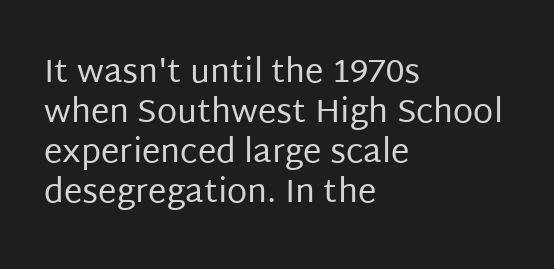
{"serif": "no", "italic": "no", "bold": "no", "weight": "regular", "width": "normal", "stroke_contrast": "low", "x_height": "large", "monospaced": "no", "underline": "no", "align": "left", "line_spacing_ratio": 1.21, "letter_spacing": "normal", "letter_spacing_em": 0.0, "glyph_px": 33}
